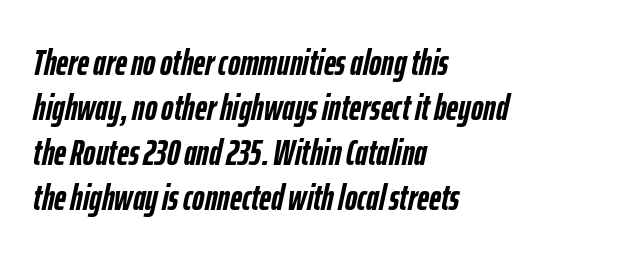
{"italic": "yes", "lean": "right", "slant_degrees": 12, "bold": "yes", "weight": "semibold", "width": "condensed", "stroke_contrast": "low", "x_height": "medium", "monospaced": "no", "underline": "no", "align": "left", "line_spacing_ratio": 1.22, "letter_spacing": "normal", "letter_spacing_em": 0.0, "glyph_px": 37}
